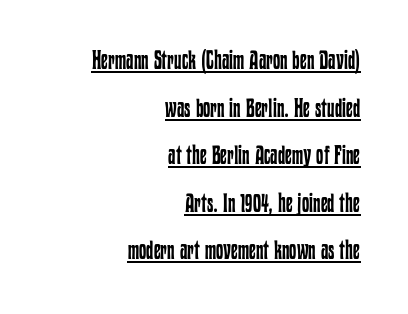
{"italic": "no", "bold": "no", "underline": "yes", "align": "right", "line_spacing_ratio": 1.83, "letter_spacing": "normal", "letter_spacing_em": 0.0, "glyph_px": 26}
